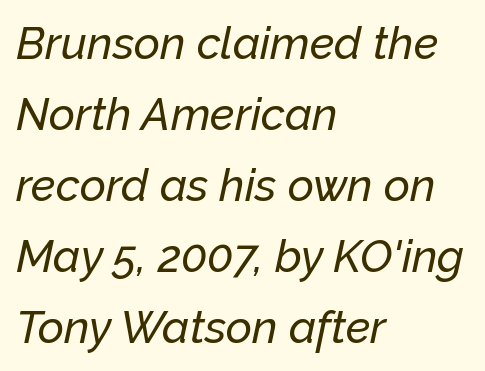
Q: Is the text italic (slanted)? A: Yes, it leans right by about 12 degrees.
Q: Is the text underlined? A: No.
Q: How is the paragraph aligned? A: Left-aligned.
Q: Is the spacing between letters normal or unusually wide? A: Normal.
Q: Is the spacing between lines tight, normal or loose? A: Normal.
Q: Width (condensed, normal, or wide)? A: Normal.
Q: Stroke contrast? A: Low.
Q: x-height? A: Medium.
Q: Monospaced? A: No.
